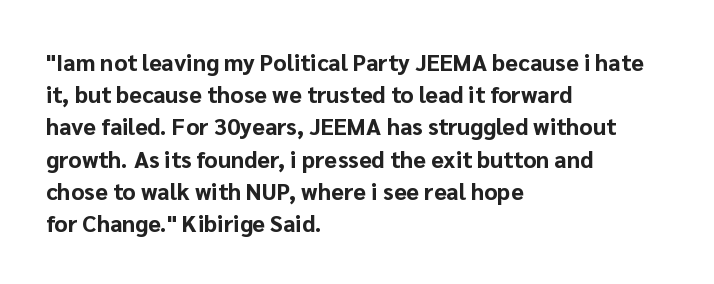
Teacher's note: observe the even left margin — that is flush-left alignment. Tracking here is standard; glyphs follow each other at the usual distance. Horizontal bands of white between lines are of average thickness. Is the type bold? Yes — the strokes are clearly thick and heavy. This is the regular roman posture of the typeface.
